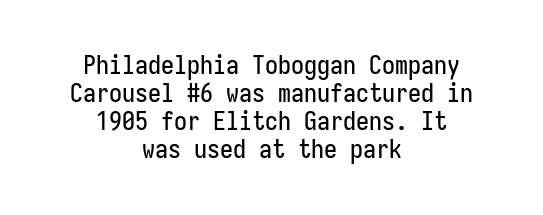
Q: Is the text italic (slanted)? A: No, it is upright.
Q: Is the text underlined? A: No.
Q: How is the paragraph aligned? A: Centered.
Q: Is the spacing between letters normal or unusually wide? A: Normal.
Q: Is the spacing between lines tight, normal or loose? A: Tight.
